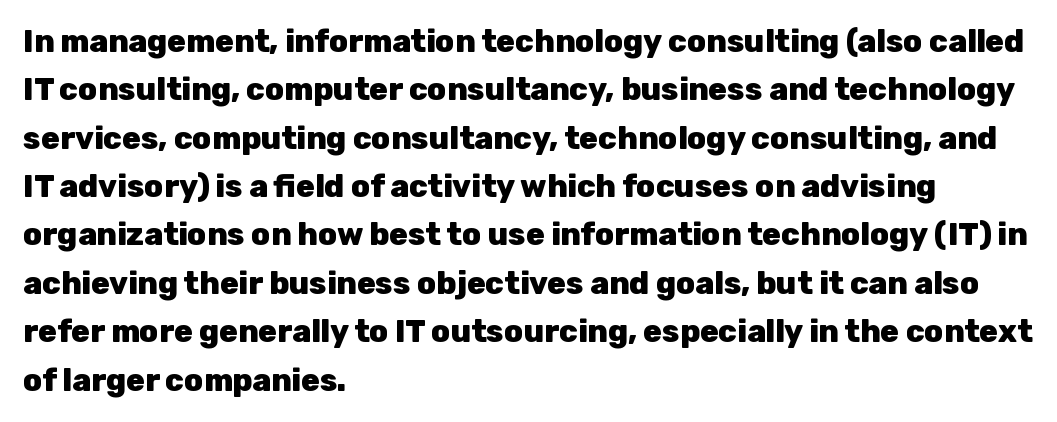
The image shows 31 px heavy sans-serif type, upright; set left-aligned, normal line spacing (1.56x), normal letter spacing, not underlined; low stroke contrast and a medium x-height.
